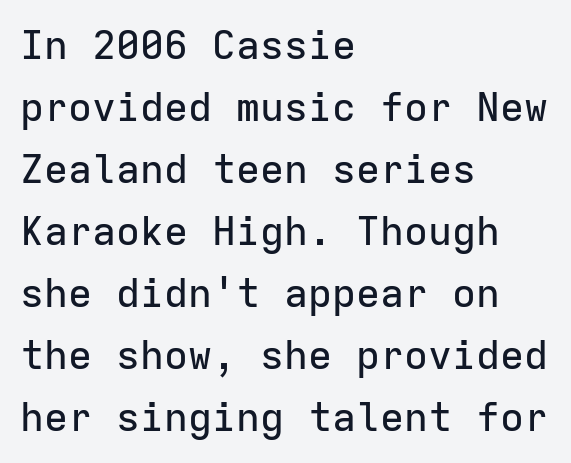
{"serif": "no", "italic": "no", "width": "normal", "stroke_contrast": "low", "x_height": "medium", "monospaced": "yes", "underline": "no", "align": "left", "line_spacing": "normal", "line_spacing_ratio": 1.55, "letter_spacing": "normal", "letter_spacing_em": 0.0, "glyph_px": 40}
